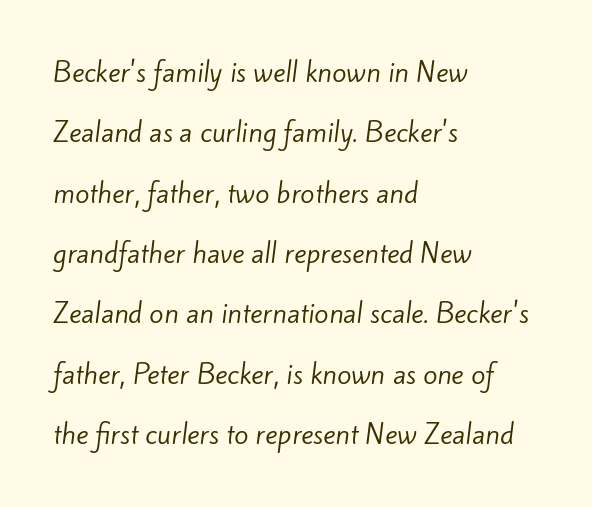
Q: Is the text bold? A: No.
Q: Is the text underlined? A: No.
Q: How is the paragraph aligned? A: Left-aligned.
Q: Is the spacing between letters normal or unusually wide? A: Normal.
Q: Is the spacing between lines tight, normal or loose? A: Loose.
